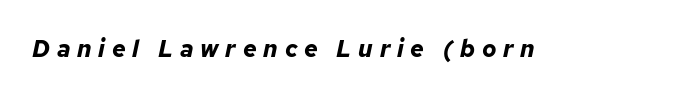
When letters slant like this, we call the style italic. Does extra space separate the letters? Yes, quite a lot of it. The typesetting leans heavy: a genuine bold. Type without underlining.
